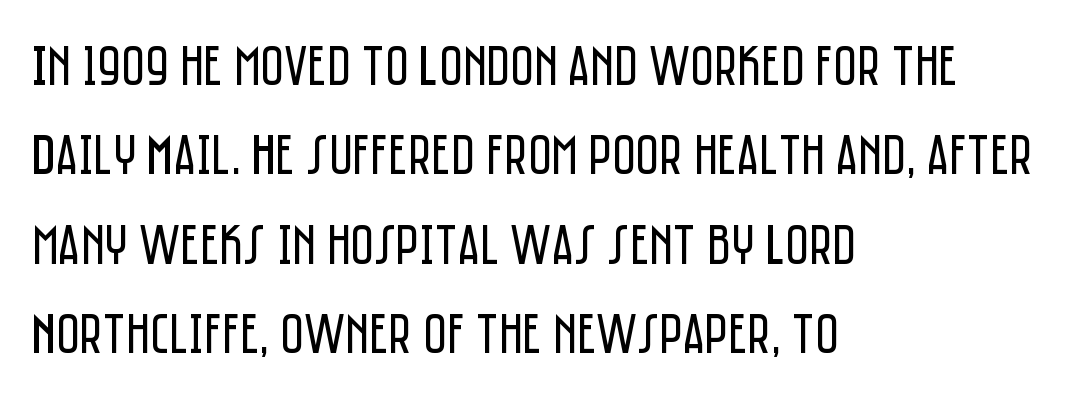
Q: Is the text bold? A: No.
Q: Is the text italic (slanted)? A: No, it is upright.
Q: Is the typeface a serif or a sans-serif typeface? A: Sans-serif.
Q: Is the text underlined? A: No.
Q: How is the paragraph aligned? A: Left-aligned.
Q: Is the spacing between letters normal or unusually wide? A: Normal.
Q: Is the spacing between lines tight, normal or loose? A: Normal.
Q: Width (condensed, normal, or wide)? A: Condensed.
Q: Stroke contrast? A: Low.
Q: x-height? A: Large.
Q: Monospaced? A: No.
